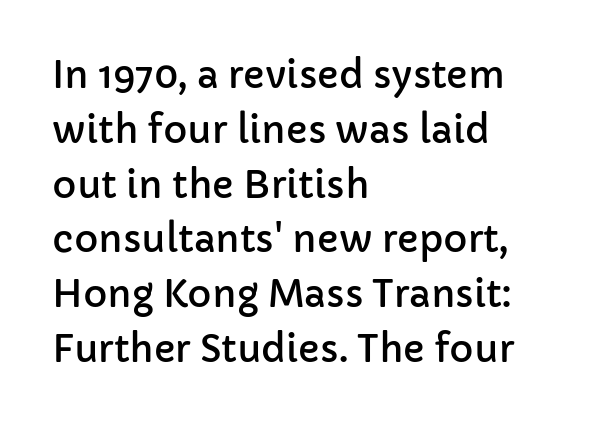
Q: Is the text italic (slanted)? A: No, it is upright.
Q: Is the typeface a serif or a sans-serif typeface? A: Sans-serif.
Q: Is the text underlined? A: No.
Q: How is the paragraph aligned? A: Left-aligned.
Q: Is the spacing between letters normal or unusually wide? A: Normal.
Q: Is the spacing between lines tight, normal or loose? A: Normal.
Q: Width (condensed, normal, or wide)? A: Normal.
Q: Stroke contrast? A: Low.
Q: x-height? A: Medium.
Q: Monospaced? A: No.
